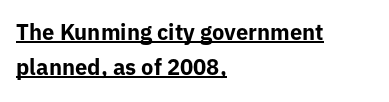
Q: Is the text bold? A: Yes.
Q: Is the text italic (slanted)? A: No, it is upright.
Q: Is the text underlined? A: Yes.
Q: How is the paragraph aligned? A: Left-aligned.
Q: Is the spacing between letters normal or unusually wide? A: Normal.
Q: Is the spacing between lines tight, normal or loose? A: Normal.
